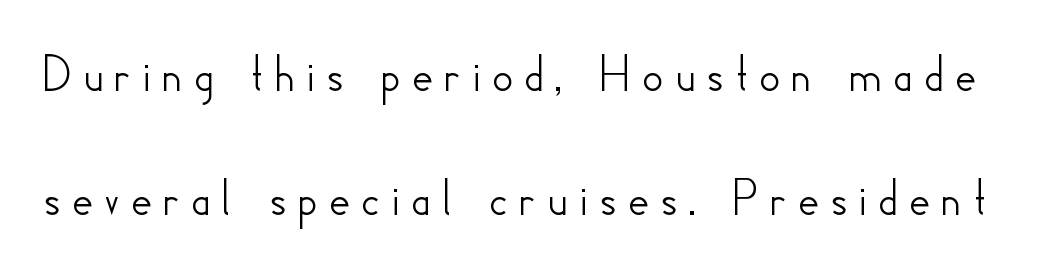
{"serif": "no", "italic": "no", "width": "normal", "stroke_contrast": "low", "x_height": "small", "monospaced": "no", "underline": "no", "line_spacing": "loose", "line_spacing_ratio": 2.3, "glyph_px": 54}
